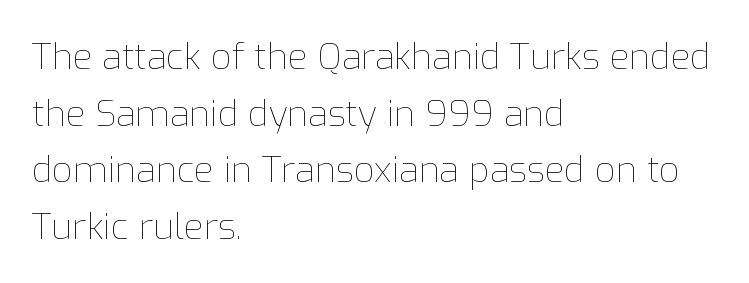
{"italic": "no", "bold": "no", "weight": "thin", "width": "normal", "stroke_contrast": "low", "x_height": "medium", "monospaced": "no", "underline": "no", "align": "left", "line_spacing": "normal", "line_spacing_ratio": 1.57, "letter_spacing": "normal", "letter_spacing_em": 0.0, "glyph_px": 36}
